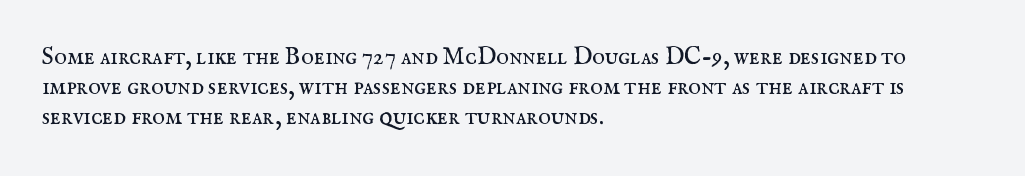
Q: Is the text bold? A: No.
Q: Is the text italic (slanted)? A: No, it is upright.
Q: Is the text underlined? A: No.
Q: How is the paragraph aligned? A: Left-aligned.
Q: Is the spacing between letters normal or unusually wide? A: Normal.
Q: Is the spacing between lines tight, normal or loose? A: Normal.
